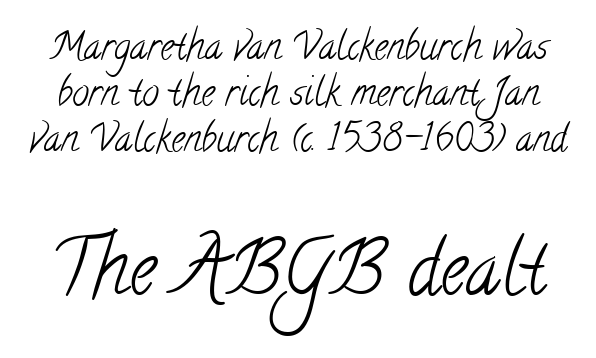
The image shows 75 px light, condensed type; set line spacing 1.21x, normal letter spacing, not underlined; the second (bottom) block is 1.97x larger; low stroke contrast and a small x-height.
